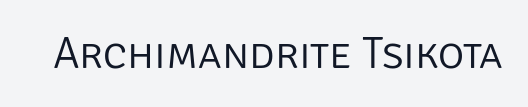
The image shows 45 px light sans-serif type, upright; set normal letter spacing, not underlined; low stroke contrast and a large x-height.
